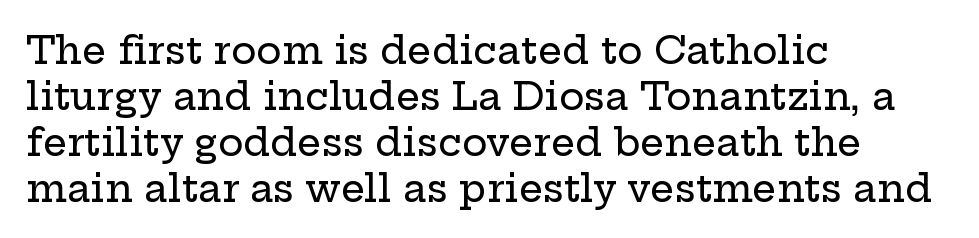
In CSS terms this would be text-align: left. Notice how the stems are strictly vertical — no italics here. A serif font was chosen for this passage. You could not count columns in this text — the font is proportionally spaced. The strip under each line holds only bare page.
